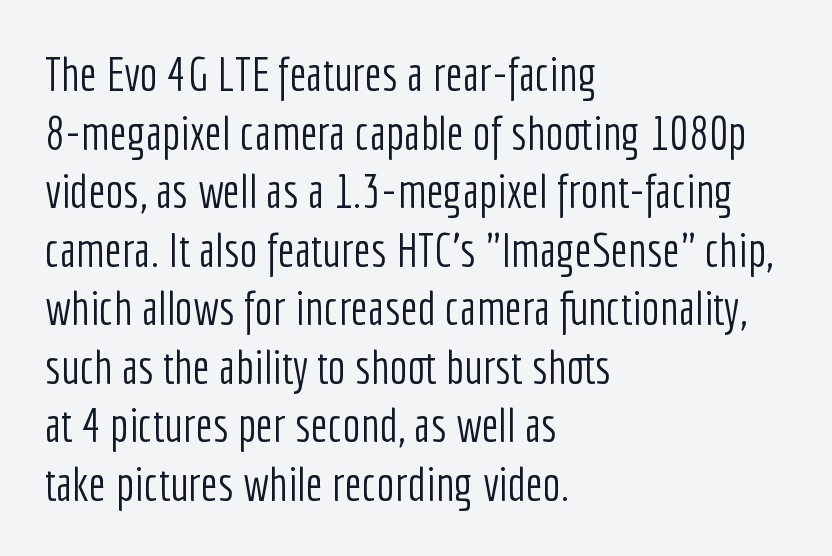
{"serif": "no", "italic": "no", "bold": "no", "weight": "light", "width": "condensed", "stroke_contrast": "low", "x_height": "medium", "monospaced": "no", "underline": "no", "align": "left", "line_spacing_ratio": 1.22, "letter_spacing": "normal", "letter_spacing_em": 0.0, "glyph_px": 48}
